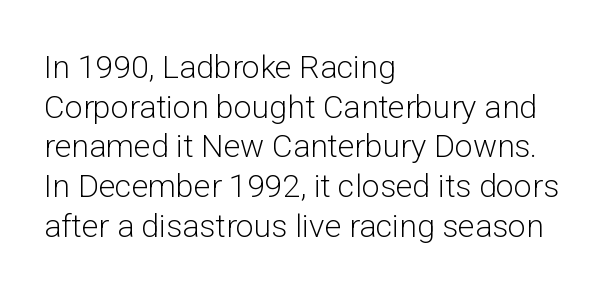
{"serif": "no", "italic": "no", "bold": "no", "weight": "light", "width": "normal", "stroke_contrast": "low", "x_height": "medium", "monospaced": "no", "underline": "no", "align": "left", "line_spacing_ratio": 1.24, "letter_spacing": "normal", "letter_spacing_em": 0.0, "glyph_px": 32}
